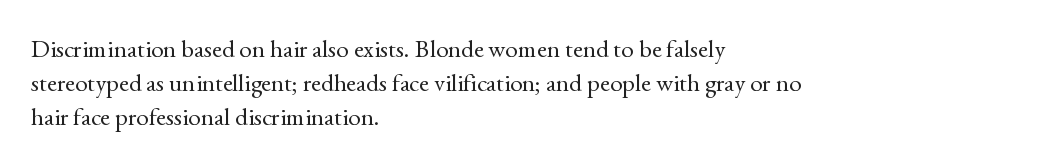
{"italic": "no", "bold": "no", "underline": "no", "align": "left", "line_spacing": "normal", "line_spacing_ratio": 1.36, "letter_spacing": "normal", "letter_spacing_em": 0.0, "glyph_px": 25}
